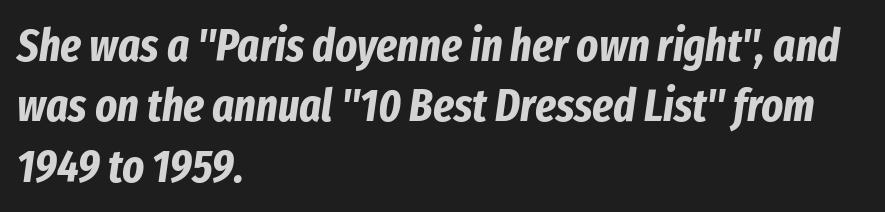
{"italic": "yes", "lean": "right", "slant_degrees": 8, "bold": "yes", "weight": "bold", "width": "condensed", "stroke_contrast": "low", "x_height": "medium", "monospaced": "no", "underline": "no", "align": "left", "line_spacing": "normal", "line_spacing_ratio": 1.31, "letter_spacing": "normal", "letter_spacing_em": 0.0, "glyph_px": 46}
